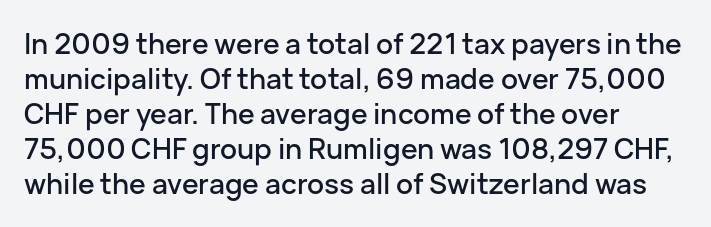
The image shows 28 px sans-serif type, upright; set left-aligned, normal line spacing (1.25x), normal letter spacing, not underlined; low stroke contrast and a medium x-height.
